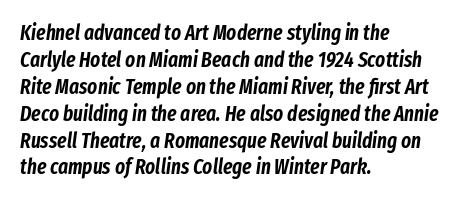
The image shows 21 px text type, italic (leaning right); set left-aligned, normal line spacing (1.28x), normal letter spacing, not underlined.
